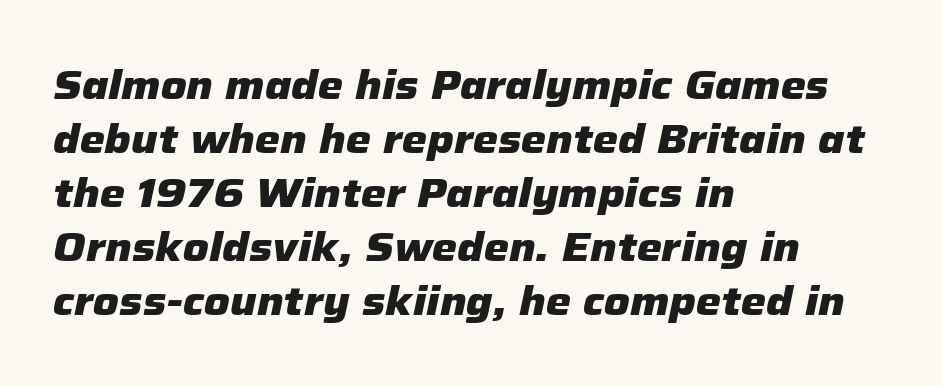
{"italic": "yes", "lean": "right", "slant_degrees": 12, "bold": "yes", "weight": "heavy", "width": "normal", "stroke_contrast": "low", "x_height": "medium", "monospaced": "no", "underline": "no", "align": "left", "line_spacing": "normal", "line_spacing_ratio": 1.35, "letter_spacing": "normal", "letter_spacing_em": 0.0, "glyph_px": 40}
